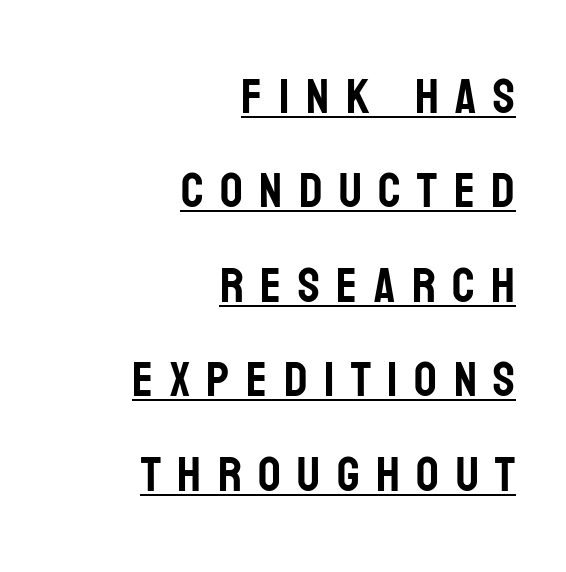
{"serif": "no", "italic": "no", "width": "condensed", "stroke_contrast": "low", "x_height": "large", "monospaced": "no", "underline": "yes", "align": "right", "line_spacing_ratio": 1.89, "letter_spacing": "wide", "letter_spacing_em": 0.33, "glyph_px": 50}
